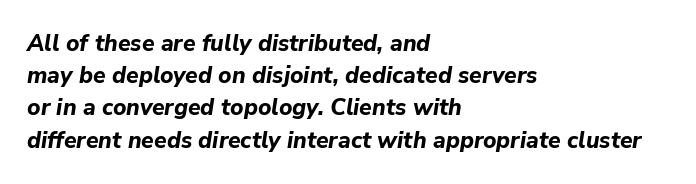
{"italic": "yes", "lean": "right", "slant_degrees": 9, "bold": "yes", "underline": "no", "align": "left", "line_spacing": "normal", "line_spacing_ratio": 1.4, "letter_spacing": "normal", "letter_spacing_em": 0.0, "glyph_px": 23}
